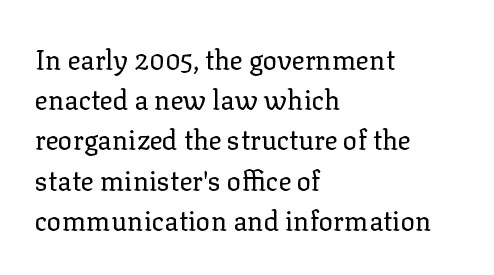
{"italic": "no", "bold": "no", "underline": "no", "align": "left", "line_spacing": "normal", "line_spacing_ratio": 1.49, "letter_spacing": "normal", "letter_spacing_em": 0.0, "glyph_px": 27}
